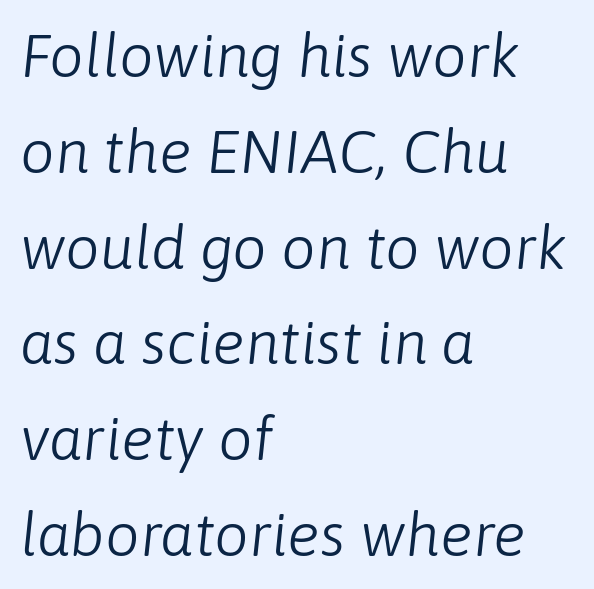
{"italic": "yes", "lean": "right", "slant_degrees": 6, "bold": "no", "weight": "light", "width": "normal", "stroke_contrast": "low", "x_height": "medium", "monospaced": "no", "underline": "no", "align": "left", "line_spacing": "normal", "line_spacing_ratio": 1.57, "letter_spacing": "normal", "letter_spacing_em": 0.0, "glyph_px": 61}
